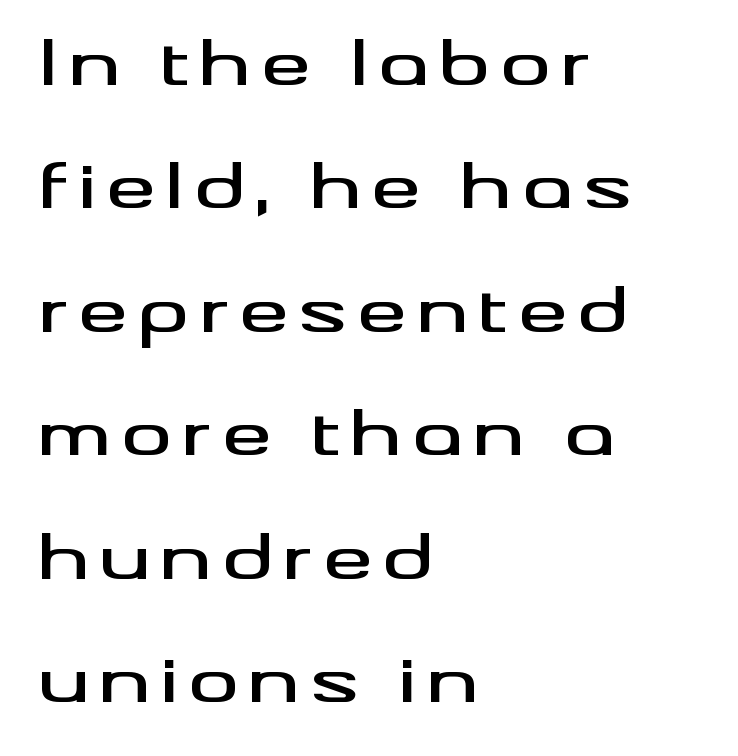
{"serif": "no", "italic": "no", "width": "wide", "stroke_contrast": "medium", "x_height": "small", "monospaced": "no", "underline": "no", "align": "left", "line_spacing": "loose", "line_spacing_ratio": 1.99, "glyph_px": 62}
